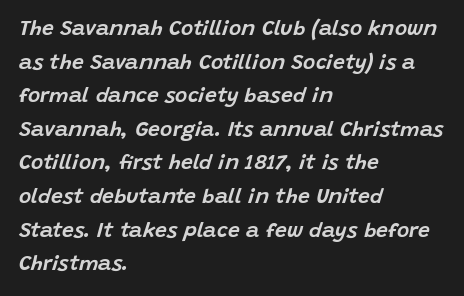
The image shows 21 px text type, italic (leaning right); set left-aligned, normal line spacing (1.6x), normal letter spacing, not underlined.
